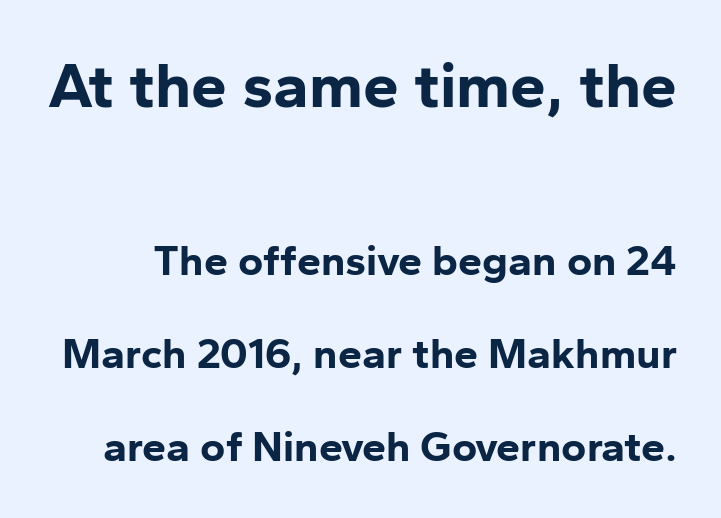
{"serif": "no", "italic": "no", "bold": "yes", "weight": "bold", "width": "normal", "stroke_contrast": "low", "x_height": "medium", "monospaced": "no", "underline": "no", "line_spacing": "loose", "line_spacing_ratio": 2.16, "letter_spacing": "normal", "letter_spacing_em": 0.0, "larger_block": "first", "size_ratio": 1.49, "glyph_px": 64}
